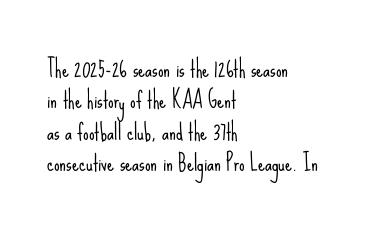
The line-height multiplier appears to be the usual default. The ragged edge is on the right, which tells us the setting is flush left. A typesetter would mark this as roman, not italic. This sample uses plain, unmodified letter spacing. No letter is thick-stroked: the sample isn't bold.
